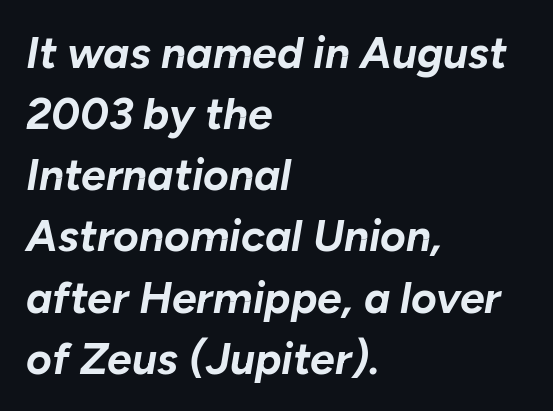
Q: Is the text bold? A: Yes.
Q: Is the text italic (slanted)? A: Yes, it leans right by about 10 degrees.
Q: Is the text underlined? A: No.
Q: How is the paragraph aligned? A: Left-aligned.
Q: Is the spacing between letters normal or unusually wide? A: Normal.
Q: Is the spacing between lines tight, normal or loose? A: Normal.
Q: Width (condensed, normal, or wide)? A: Normal.
Q: Stroke contrast? A: Low.
Q: x-height? A: Medium.
Q: Monospaced? A: No.
